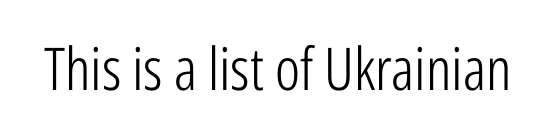
Is this a sans? Yes — the strokes have no serifs. The letters advance in unequal steps, a hallmark of proportional type. Type without underlining. Stroke thickness stays within the range of a standard reading face or lighter.
